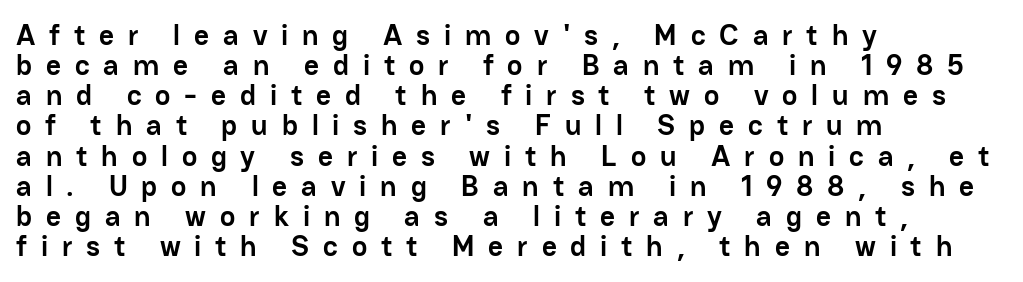
A student would call this left alignment; a typographer would say flush left, rag right. The letters stand upright; this is a roman face. Honestly, there is no underline to notice here at all. The passage shown stacks its lines with hardly any gap.
